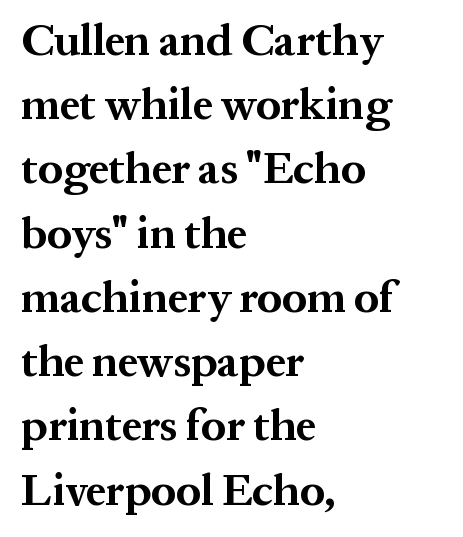
The image shows 44 px bold serif type, upright; set left-aligned, normal line spacing (1.46x), normal letter spacing, not underlined; medium stroke contrast and a medium x-height.
